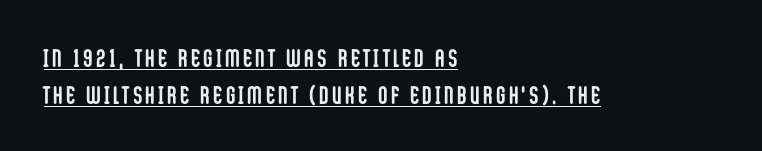
The image shows 25 px bold type, upright; set left-aligned, normal line spacing (1.47x), underlined.
